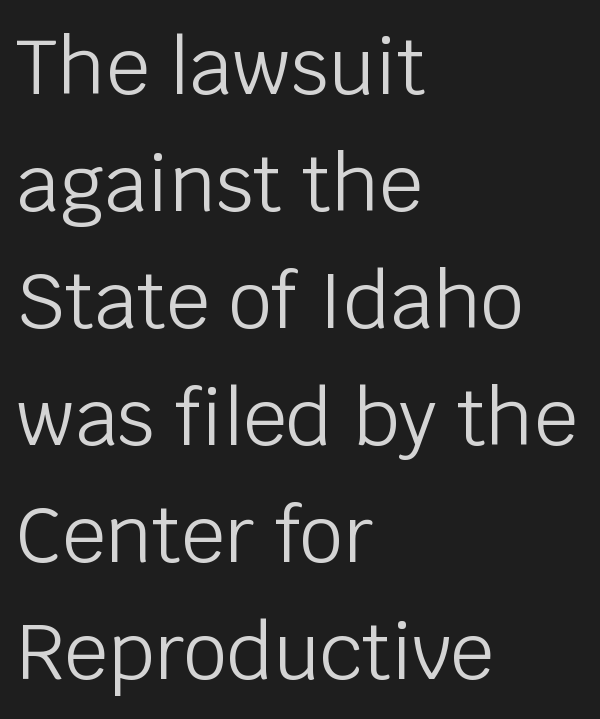
The image shows 77 px light sans-serif type, upright; set left-aligned, normal line spacing (1.52x), normal letter spacing, not underlined; low stroke contrast and a large x-height.
